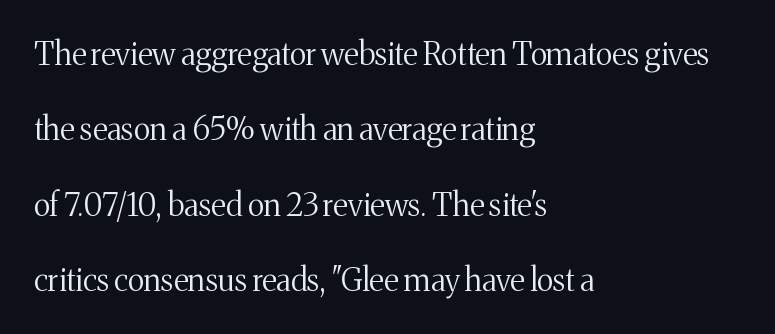
{"serif": "yes", "italic": "no", "bold": "no", "weight": "regular", "width": "normal", "stroke_contrast": "medium", "x_height": "medium", "monospaced": "no", "underline": "no", "align": "left", "line_spacing": "loose", "line_spacing_ratio": 2.43, "letter_spacing": "normal", "letter_spacing_em": 0.0, "glyph_px": 31}
